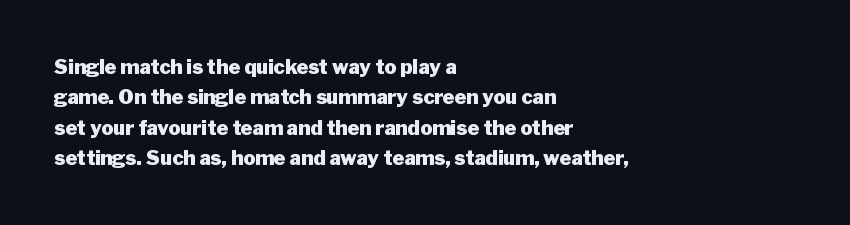
Heavy, bold letterforms. The rendering anchors every line to the left-hand side. The line-height multiplier appears to be the usual default. Style check: upright. There is no visible air inserted between adjacent glyphs. Descenders hang freely into open space.
